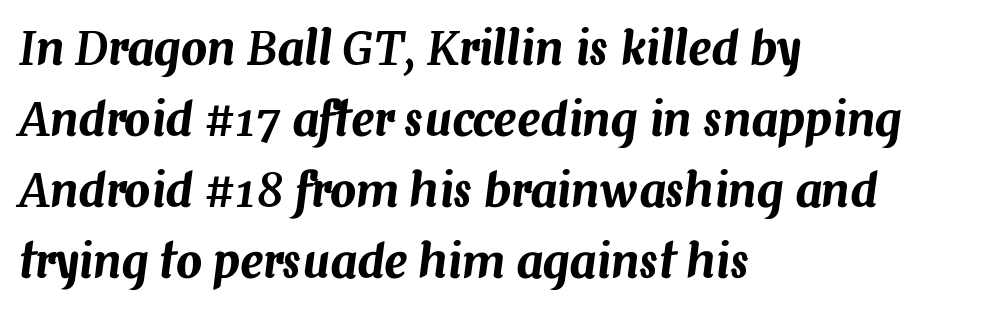
Each line starts at the same left margin while the right side varies. Check under the words: just untouched page. Line spacing here is normal. Note the varied advance widths — an 'i' is clearly narrower than an 'm'. This sample uses an oblique cut, with every glyph tilted off the vertical. Honestly, the letter spacing is just normal — you wouldn't notice it.
